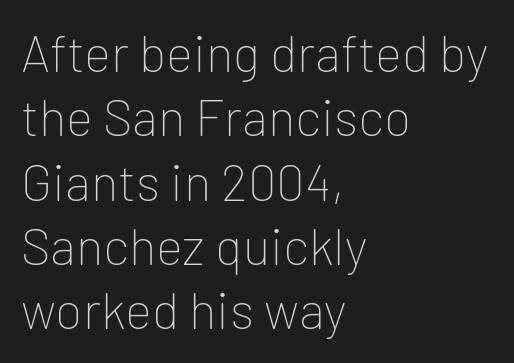
{"serif": "no", "italic": "no", "bold": "no", "weight": "thin", "width": "normal", "stroke_contrast": "low", "x_height": "medium", "monospaced": "no", "underline": "no", "align": "left", "line_spacing": "normal", "line_spacing_ratio": 1.26, "letter_spacing": "normal", "letter_spacing_em": 0.0, "glyph_px": 51}
